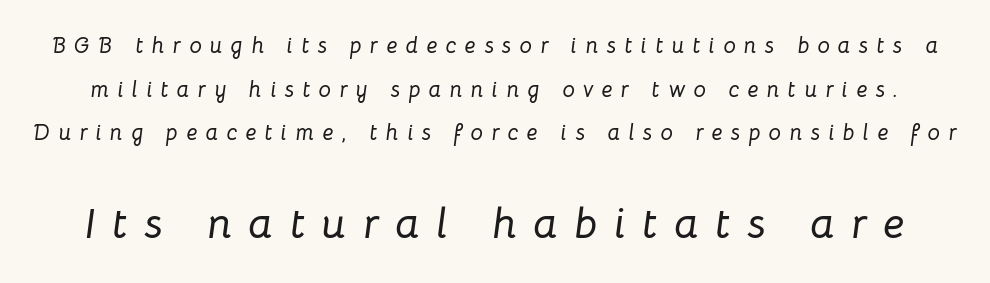
{"italic": "yes", "lean": "right", "slant_degrees": 8, "width": "normal", "stroke_contrast": "low", "x_height": "medium", "monospaced": "no", "underline": "no", "line_spacing": "loose", "line_spacing_ratio": 1.98, "letter_spacing": "wide", "letter_spacing_em": 0.38, "larger_block": "second", "size_ratio": 1.95, "glyph_px": 43}
